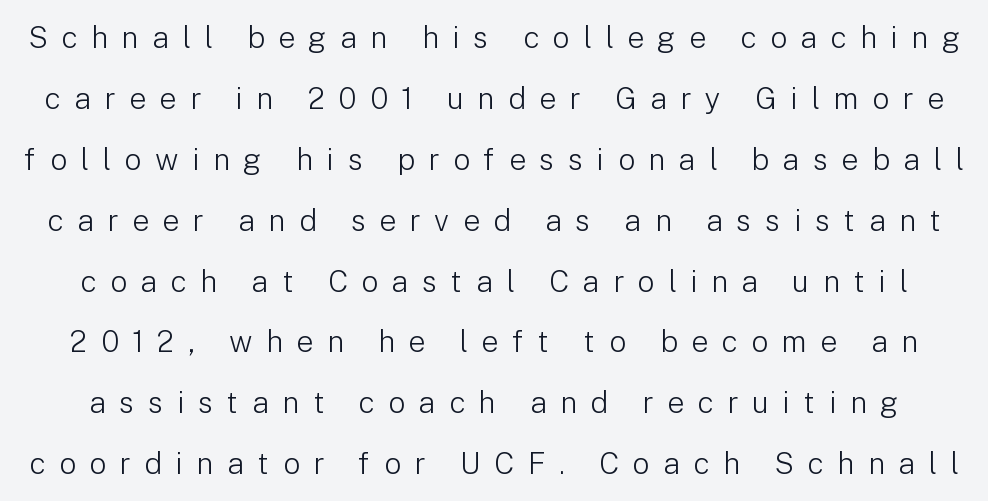
The image shows 30 px light sans-serif type, upright; set loose line spacing (2.03x), unusually wide letter spacing (+0.45 em), not underlined; low stroke contrast and a medium x-height.
